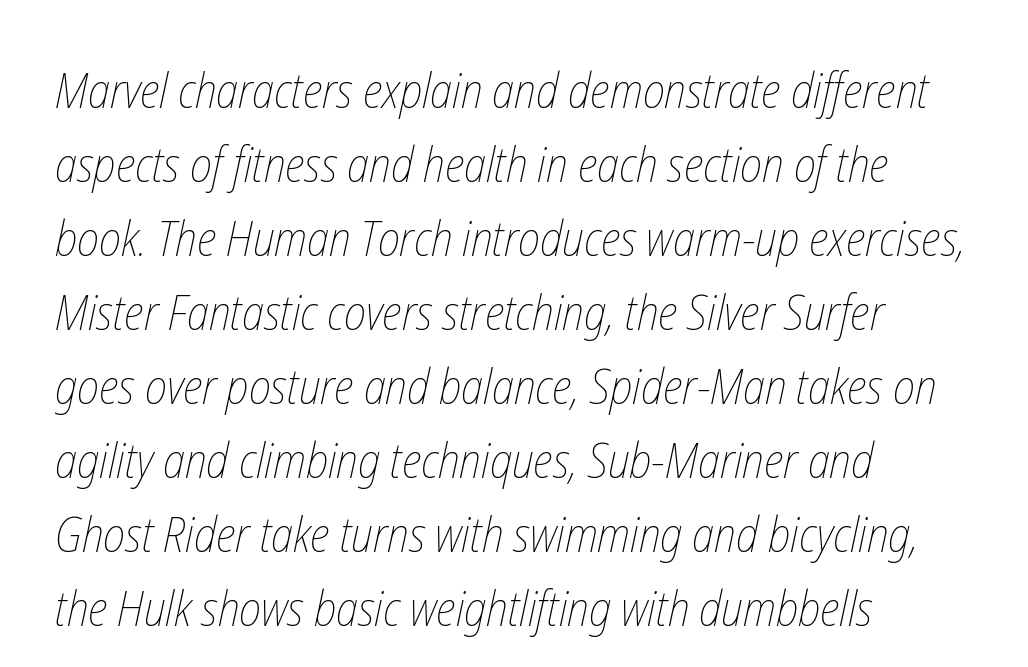
Q: Is the text bold? A: No.
Q: Is the text underlined? A: No.
Q: How is the paragraph aligned? A: Left-aligned.
Q: Is the spacing between letters normal or unusually wide? A: Normal.
Q: Is the spacing between lines tight, normal or loose? A: Normal.
Q: Width (condensed, normal, or wide)? A: Condensed.
Q: Stroke contrast? A: Low.
Q: x-height? A: Medium.
Q: Monospaced? A: No.
